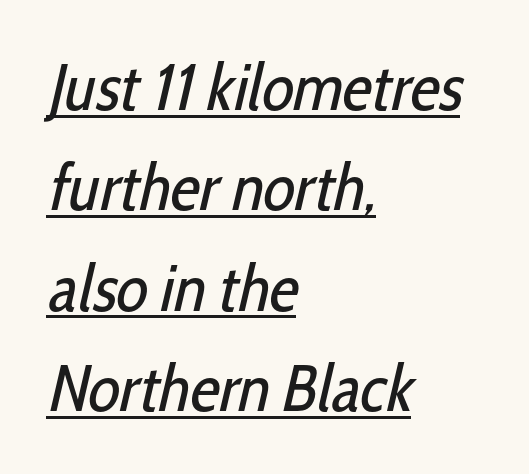
Words appear dense and cohesive because spacing is normal. This block has exactly the height ordinary leading produces. The face looks like a standard text weight, possibly lighter. Horizontally, the lines are justified to the leading edge only.
